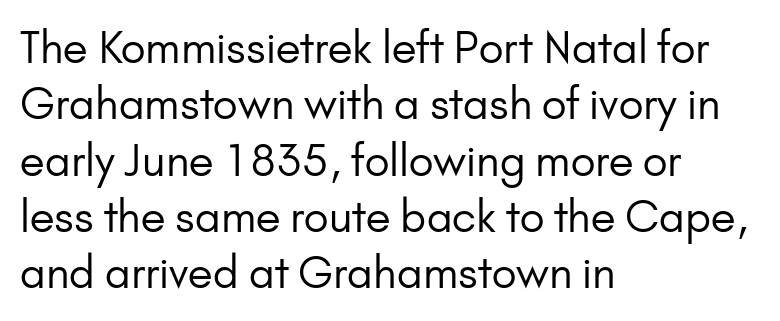
The image shows 43 px regular-weight sans-serif type, upright; set left-aligned, normal line spacing (1.31x), normal letter spacing, not underlined; low stroke contrast and a small x-height.
